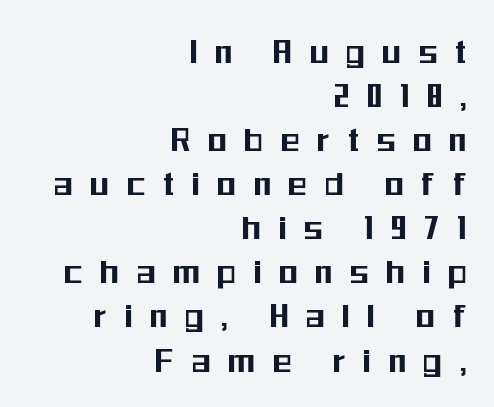
The image shows 38 px condensed sans-serif type, upright; set right-aligned, line spacing 1.16x, unusually wide letter spacing (+0.48 em), not underlined; medium stroke contrast and a medium x-height.
